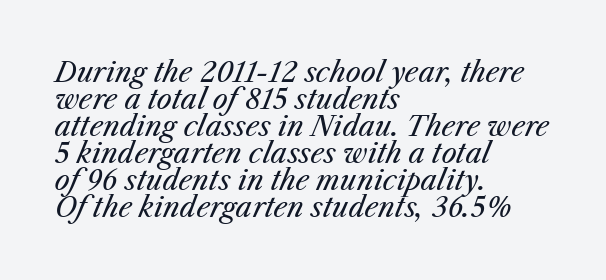
Q: Is the text bold? A: No.
Q: Is the text italic (slanted)? A: Yes, it leans right by about 25 degrees.
Q: Is the text underlined? A: No.
Q: How is the paragraph aligned? A: Left-aligned.
Q: Is the spacing between letters normal or unusually wide? A: Normal.
Q: Is the spacing between lines tight, normal or loose? A: Tight.
